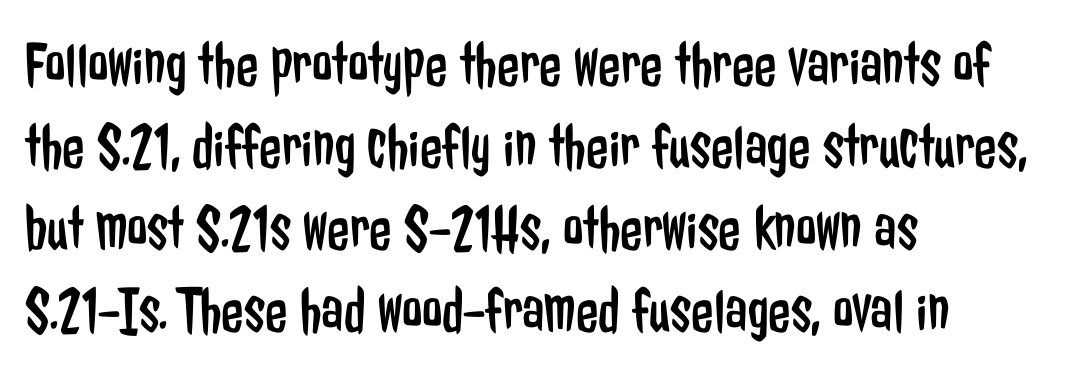
Q: Is the text bold? A: No.
Q: Is the text italic (slanted)? A: No, it is upright.
Q: Is the typeface a serif or a sans-serif typeface? A: Sans-serif.
Q: Is the text underlined? A: No.
Q: How is the paragraph aligned? A: Left-aligned.
Q: Is the spacing between letters normal or unusually wide? A: Normal.
Q: Is the spacing between lines tight, normal or loose? A: Normal.
Q: Width (condensed, normal, or wide)? A: Condensed.
Q: Stroke contrast? A: Low.
Q: x-height? A: Medium.
Q: Monospaced? A: No.
